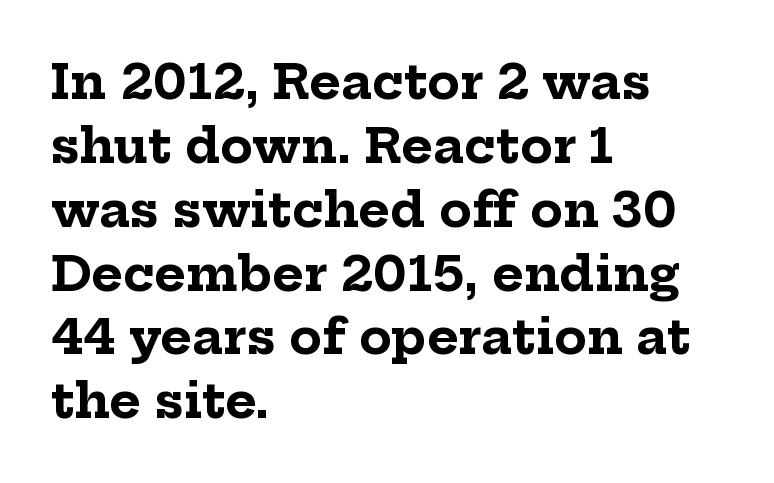
The image shows 48 px bold serif type, upright; set left-aligned, normal line spacing (1.33x), normal letter spacing, not underlined; low stroke contrast and a medium x-height.
